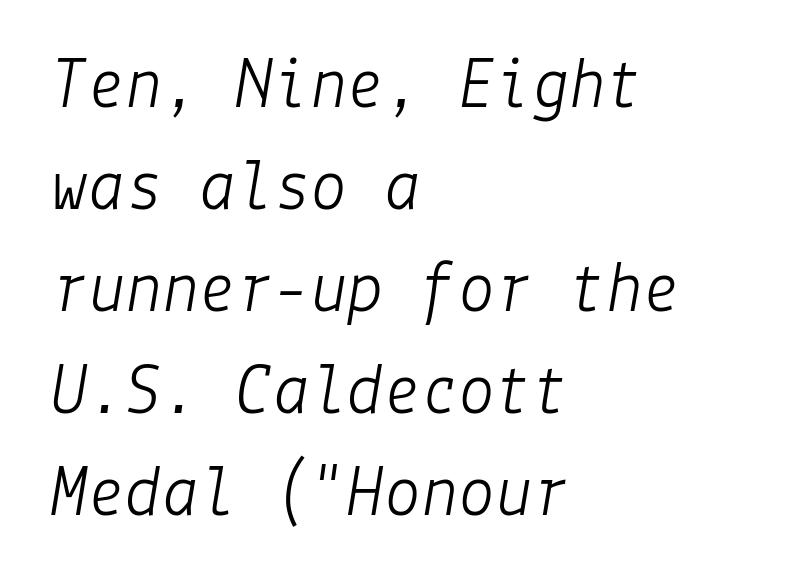
Q: Is the text bold? A: No.
Q: Is the text italic (slanted)? A: Yes, it leans right by about 9 degrees.
Q: Is the text underlined? A: No.
Q: How is the paragraph aligned? A: Left-aligned.
Q: Is the spacing between letters normal or unusually wide? A: Normal.
Q: Is the spacing between lines tight, normal or loose? A: Normal.
Q: Width (condensed, normal, or wide)? A: Normal.
Q: Stroke contrast? A: Low.
Q: x-height? A: Medium.
